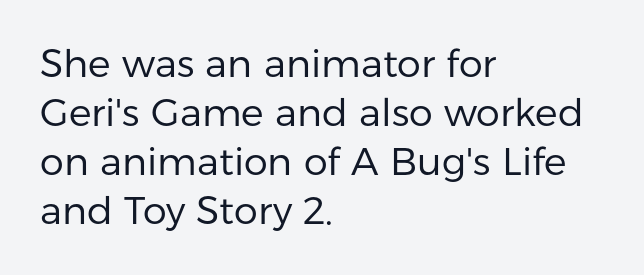
Observe the ordinary spacing: letters are neighbours, not strangers. The line-height multiplier appears to be the usual default. The string is rendered with underlining switched off. Does the copy run flush right? No — it runs flush left.
